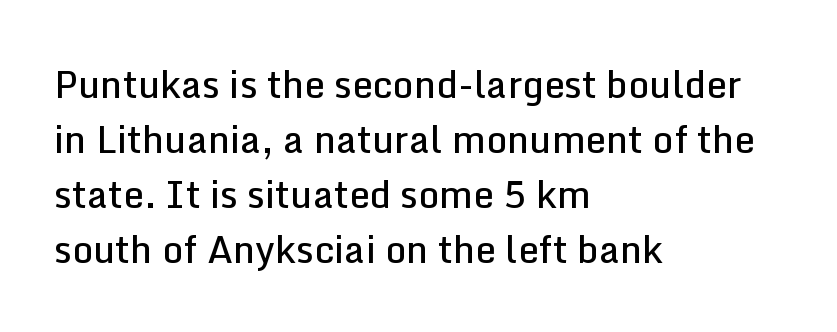
Nope, not italic — everything's standing straight. Font category for this specimen: sans-serif. Looks like regular typesetting: each glyph gets only the width it needs. The paragraph shown leans on its left margin.
